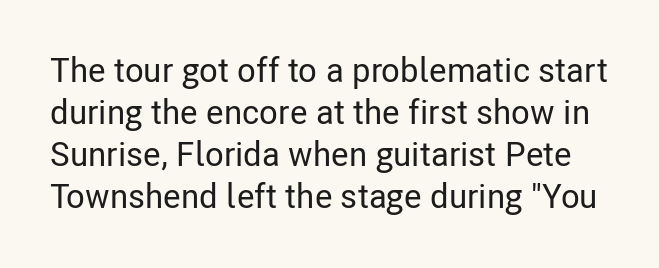
{"serif": "no", "italic": "no", "width": "condensed", "stroke_contrast": "low", "x_height": "medium", "monospaced": "no", "underline": "no", "line_spacing_ratio": 1.24, "letter_spacing": "normal", "letter_spacing_em": 0.0, "glyph_px": 34}
